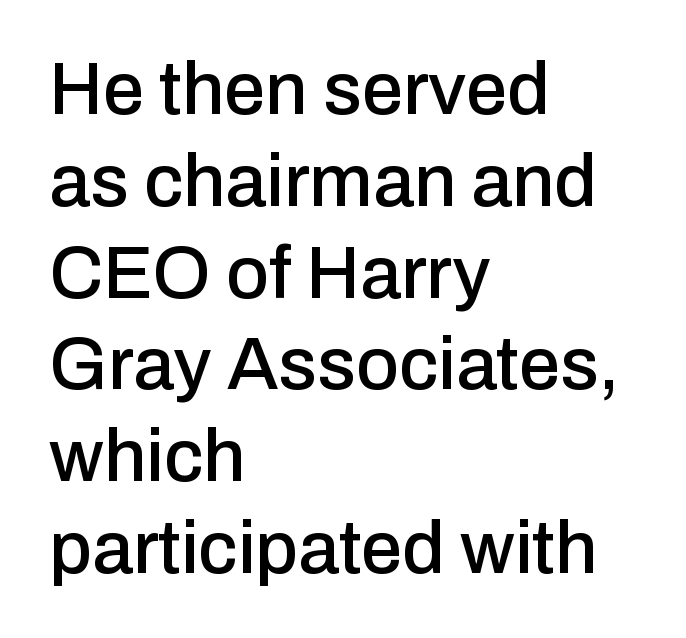
Q: Is the text italic (slanted)? A: No, it is upright.
Q: Is the typeface a serif or a sans-serif typeface? A: Sans-serif.
Q: Is the text underlined? A: No.
Q: How is the paragraph aligned? A: Left-aligned.
Q: Is the spacing between letters normal or unusually wide? A: Normal.
Q: Width (condensed, normal, or wide)? A: Normal.
Q: Stroke contrast? A: Low.
Q: x-height? A: Medium.
Q: Monospaced? A: No.
